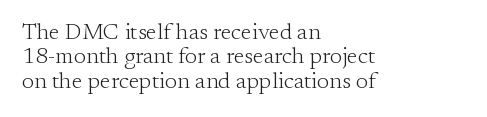
The image shows 23 px text type, upright; set left-aligned, tight line spacing (1.06x), normal letter spacing, not underlined.
